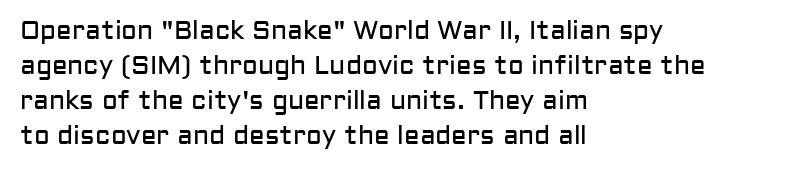
Q: Is the text bold? A: No.
Q: Is the text italic (slanted)? A: No, it is upright.
Q: Is the text underlined? A: No.
Q: How is the paragraph aligned? A: Left-aligned.
Q: Is the spacing between letters normal or unusually wide? A: Normal.
Q: Is the spacing between lines tight, normal or loose? A: Normal.
